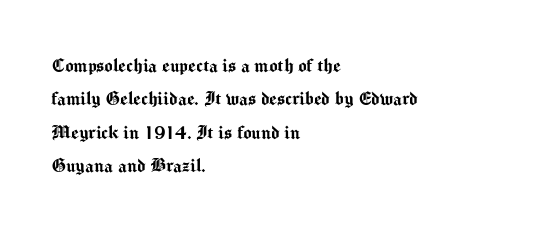
{"italic": "no", "underline": "no", "align": "left", "line_spacing": "normal", "line_spacing_ratio": 1.52, "letter_spacing": "normal", "letter_spacing_em": 0.0, "glyph_px": 22}
